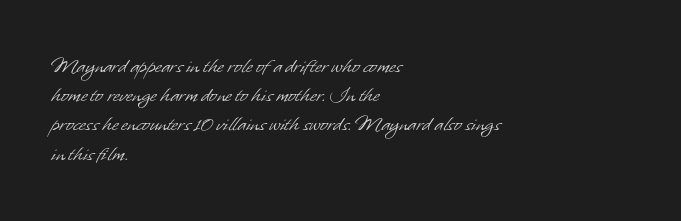
{"bold": "no", "underline": "no", "align": "left", "line_spacing": "normal", "line_spacing_ratio": 1.27, "letter_spacing": "normal", "letter_spacing_em": 0.0, "glyph_px": 23}
